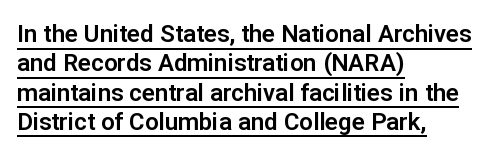
Q: Is the text italic (slanted)? A: No, it is upright.
Q: Is the text underlined? A: Yes.
Q: How is the paragraph aligned? A: Left-aligned.
Q: Is the spacing between letters normal or unusually wide? A: Normal.
